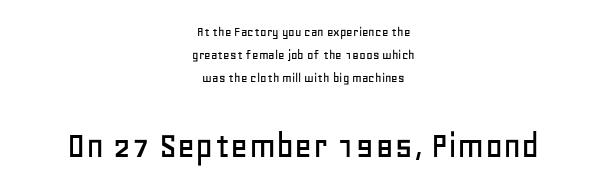
{"serif": "no", "italic": "no", "width": "normal", "stroke_contrast": "low", "x_height": "large", "monospaced": "no", "underline": "no", "align": "center", "line_spacing": "normal", "line_spacing_ratio": 1.66, "letter_spacing": "normal", "letter_spacing_em": 0.0, "larger_block": "second", "size_ratio": 2.79, "glyph_px": 39}
